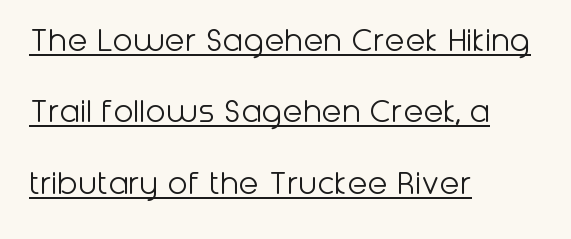
Q: Is the text bold? A: No.
Q: Is the text italic (slanted)? A: No, it is upright.
Q: Is the typeface a serif or a sans-serif typeface? A: Sans-serif.
Q: Is the text underlined? A: Yes.
Q: How is the paragraph aligned? A: Left-aligned.
Q: Is the spacing between letters normal or unusually wide? A: Normal.
Q: Is the spacing between lines tight, normal or loose? A: Loose.
Q: Width (condensed, normal, or wide)? A: Normal.
Q: Stroke contrast? A: Low.
Q: x-height? A: Medium.
Q: Monospaced? A: No.
